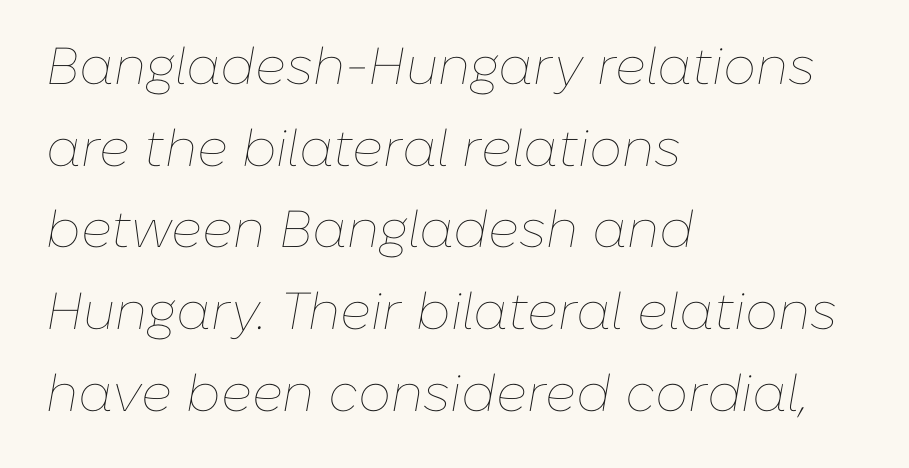
{"italic": "yes", "lean": "right", "slant_degrees": 10, "bold": "no", "weight": "thin", "width": "normal", "stroke_contrast": "low", "x_height": "medium", "monospaced": "no", "underline": "no", "align": "left", "line_spacing": "normal", "line_spacing_ratio": 1.57, "letter_spacing": "normal", "letter_spacing_em": 0.0, "glyph_px": 52}
